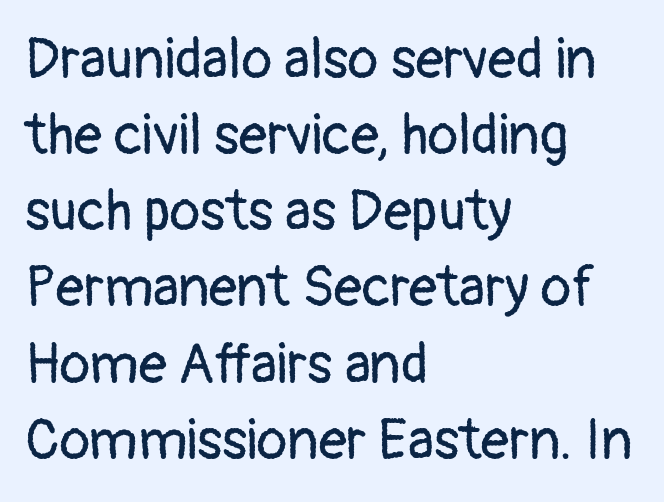
{"serif": "no", "italic": "no", "bold": "no", "weight": "regular", "width": "normal", "stroke_contrast": "low", "x_height": "medium", "monospaced": "no", "underline": "no", "align": "left", "line_spacing": "normal", "line_spacing_ratio": 1.36, "letter_spacing": "normal", "letter_spacing_em": 0.0, "glyph_px": 56}
